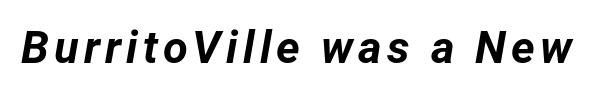
Think of a printed novel: that variable character pitch is what you see here. Set as a true bold cut, around the 700 mark. Would a proofreader flag this as italicized? Yes. Just letters on the line, the space beneath them empty.
